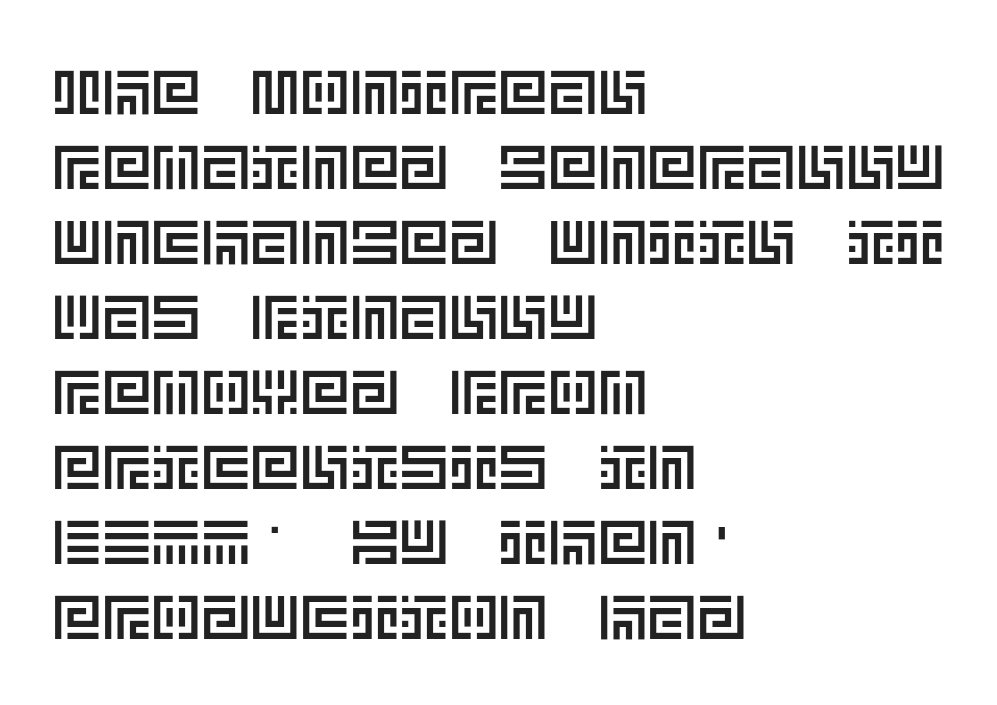
{"italic": "no", "width": "normal", "x_height": "large", "underline": "no", "align": "left", "line_spacing_ratio": 1.21, "letter_spacing": "normal", "letter_spacing_em": 0.0, "glyph_px": 62}
